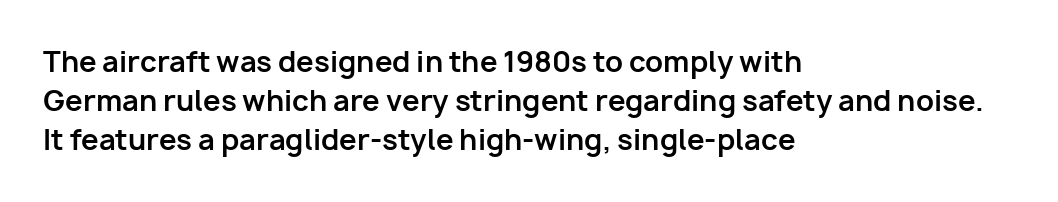
Q: Is the text bold? A: Yes.
Q: Is the text italic (slanted)? A: No, it is upright.
Q: Is the typeface a serif or a sans-serif typeface? A: Sans-serif.
Q: Is the text underlined? A: No.
Q: How is the paragraph aligned? A: Left-aligned.
Q: Is the spacing between letters normal or unusually wide? A: Normal.
Q: Is the spacing between lines tight, normal or loose? A: Normal.
Q: Width (condensed, normal, or wide)? A: Normal.
Q: Stroke contrast? A: Low.
Q: x-height? A: Medium.
Q: Monospaced? A: No.
